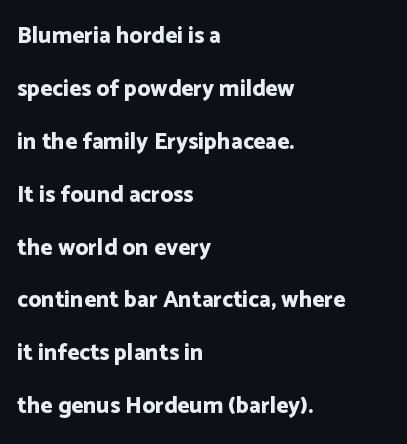
{"italic": "no", "bold": "yes", "underline": "no", "align": "left", "line_spacing": "loose", "line_spacing_ratio": 2.3, "letter_spacing": "normal", "letter_spacing_em": 0.0, "glyph_px": 23}
